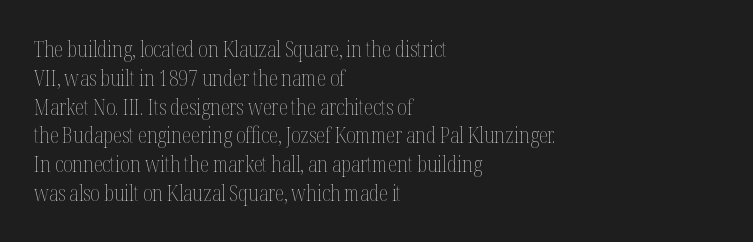
{"italic": "no", "bold": "no", "underline": "no", "align": "left", "line_spacing": "normal", "line_spacing_ratio": 1.37, "letter_spacing": "normal", "letter_spacing_em": 0.0, "glyph_px": 21}
